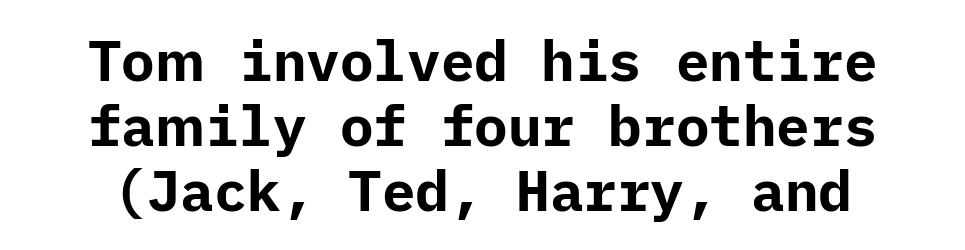
The image shows 56 px bold sans-serif type, upright; set line spacing 1.16x, normal letter spacing, not underlined; low stroke contrast and a medium x-height.
